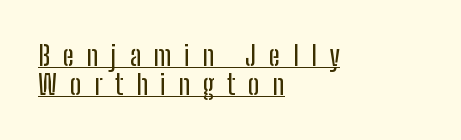
The image shows 28 px condensed sans-serif type, upright; set left-aligned, tight line spacing (1.04x), unusually wide letter spacing (+0.45 em), underlined; low stroke contrast and a medium x-height.
